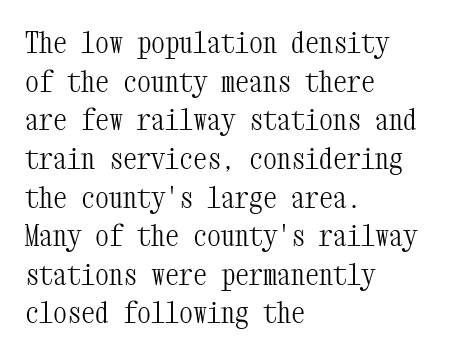
Q: Is the text bold? A: No.
Q: Is the text italic (slanted)? A: No, it is upright.
Q: Is the typeface a serif or a sans-serif typeface? A: Serif.
Q: Is the text underlined? A: No.
Q: How is the paragraph aligned? A: Left-aligned.
Q: Is the spacing between letters normal or unusually wide? A: Normal.
Q: Is the spacing between lines tight, normal or loose? A: Normal.
Q: Width (condensed, normal, or wide)? A: Condensed.
Q: Stroke contrast? A: Medium.
Q: x-height? A: Medium.
Q: Monospaced? A: Yes.
